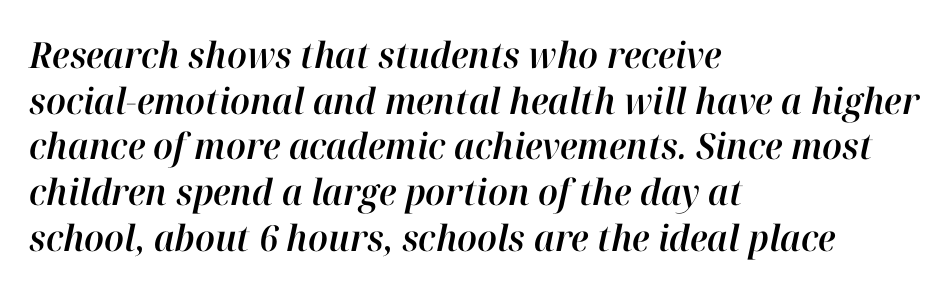
Letter spacing: default. All the whitespace from short lines collects on the right. The string is rendered with underlining switched off. Line spacing here is normal. The face used here is proportionally spaced, like ordinary book or web type. The rendering applies a slant to the glyphs.
